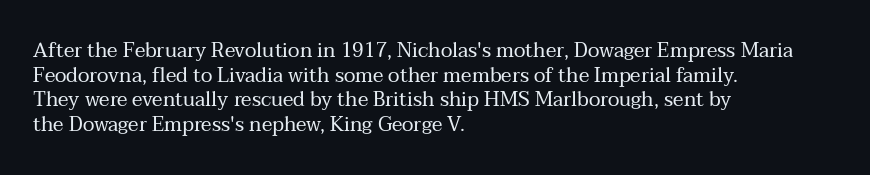
The image shows 20 px text type, upright; set left-aligned, line spacing 1.23x, normal letter spacing, not underlined.
